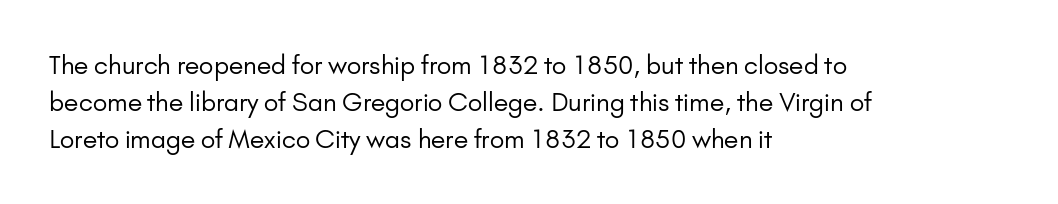
Q: Is the text bold? A: No.
Q: Is the text italic (slanted)? A: No, it is upright.
Q: Is the text underlined? A: No.
Q: How is the paragraph aligned? A: Left-aligned.
Q: Is the spacing between letters normal or unusually wide? A: Normal.
Q: Is the spacing between lines tight, normal or loose? A: Normal.
